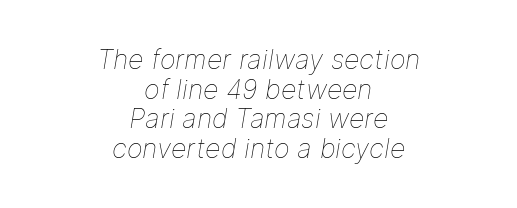
An italicized treatment has been applied to the whole sample. Check under the words: just untouched page. The line-height multiplier appears low, near solid setting. The passage shown has conventional tracking throughout.
